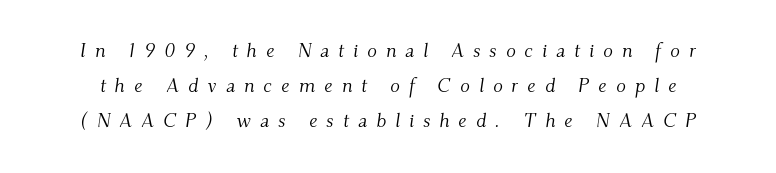
{"italic": "yes", "lean": "right", "slant_degrees": 9, "bold": "no", "underline": "no", "line_spacing_ratio": 1.76, "letter_spacing": "wide", "letter_spacing_em": 0.45, "glyph_px": 20}
